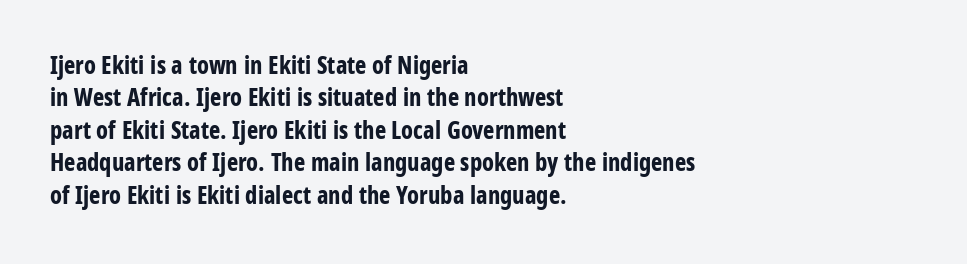
The image shows 24 px bold type, upright; set left-aligned, normal line spacing (1.35x), normal letter spacing, not underlined.
